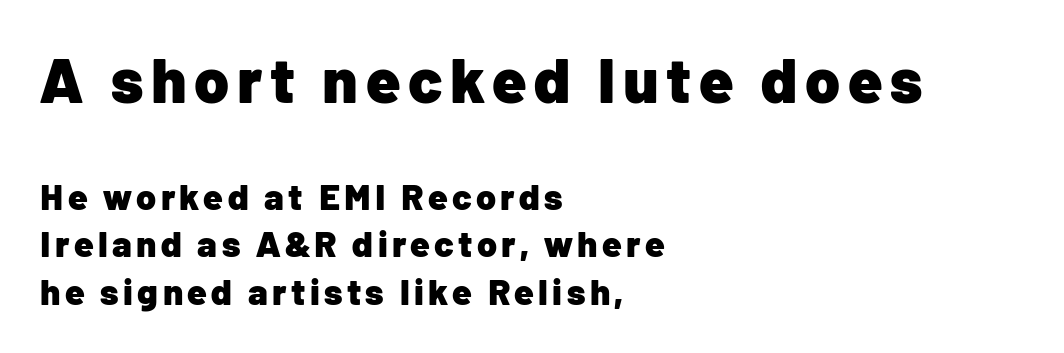
The image shows 63 px heavy sans-serif type, upright; set left-aligned, normal line spacing (1.32x), not underlined; the first (top) block is 1.75x larger; low stroke contrast and a medium x-height.
